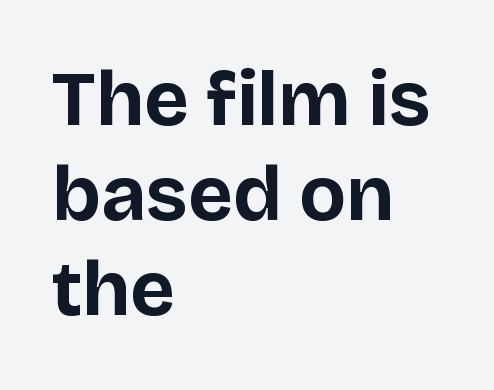
Q: Is the text bold? A: Yes.
Q: Is the text italic (slanted)? A: No, it is upright.
Q: Is the typeface a serif or a sans-serif typeface? A: Sans-serif.
Q: Is the text underlined? A: No.
Q: How is the paragraph aligned? A: Left-aligned.
Q: Is the spacing between letters normal or unusually wide? A: Normal.
Q: Width (condensed, normal, or wide)? A: Normal.
Q: Stroke contrast? A: Low.
Q: x-height? A: Large.
Q: Monospaced? A: No.
